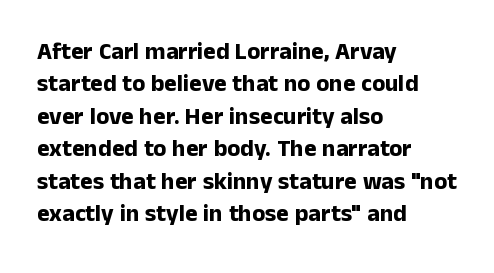
{"italic": "no", "bold": "yes", "underline": "no", "align": "left", "line_spacing": "normal", "line_spacing_ratio": 1.35, "letter_spacing": "normal", "letter_spacing_em": 0.0, "glyph_px": 24}
